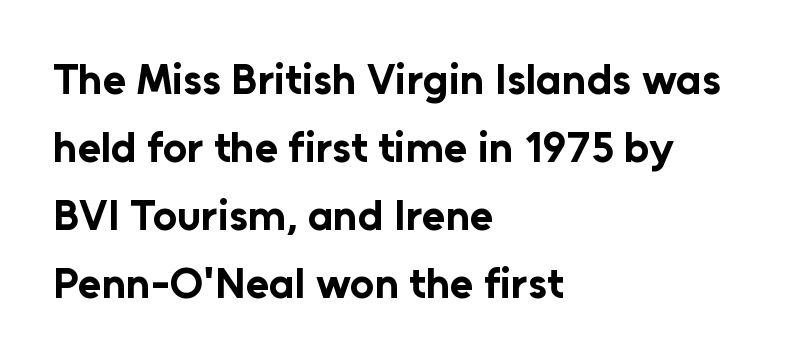
The image shows 43 px bold sans-serif type, upright; set left-aligned, normal line spacing (1.58x), normal letter spacing, not underlined; low stroke contrast and a medium x-height.
